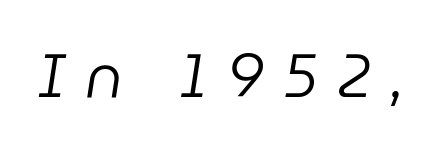
Stems and bowls with no extra thickness — not bold. Display-style spreading of the glyphs; the letterfit is very open. The letters are slanted; this is an italic face. Looks like regular typesetting: each glyph gets only the width it needs. Rule under the text: the space is simply empty.
